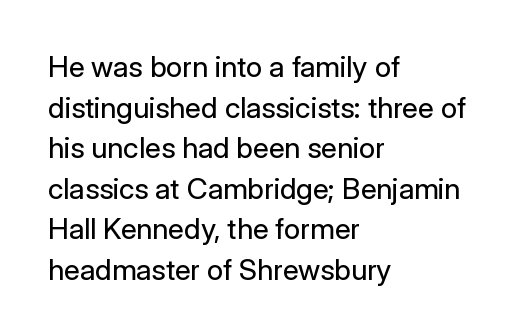
The image shows 29 px regular-weight sans-serif type, upright; set left-aligned, normal line spacing (1.4x), normal letter spacing, not underlined; low stroke contrast and a medium x-height.
